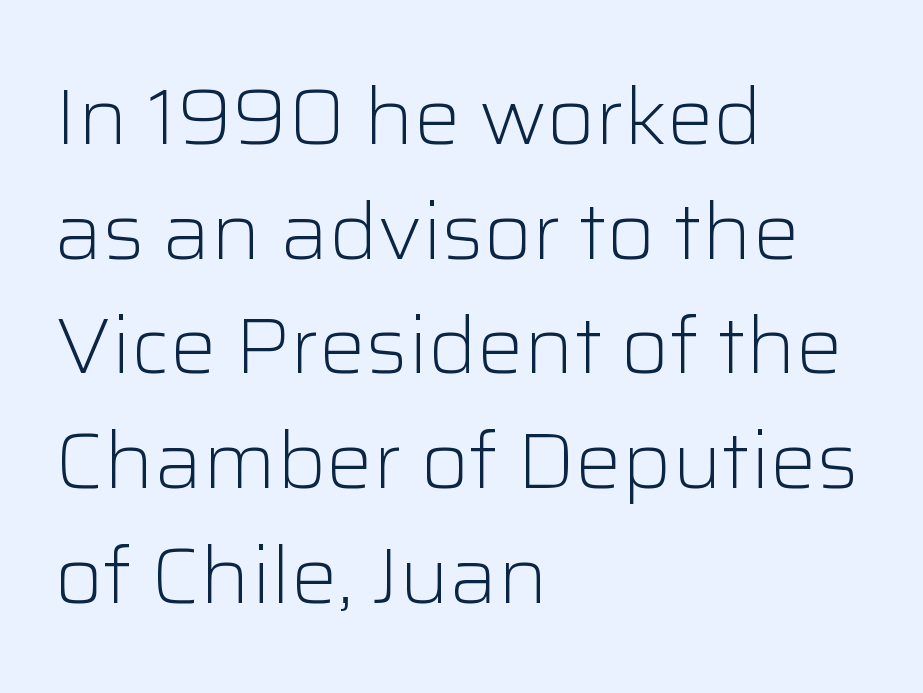
Q: Is the text bold? A: No.
Q: Is the text italic (slanted)? A: No, it is upright.
Q: Is the typeface a serif or a sans-serif typeface? A: Sans-serif.
Q: Is the text underlined? A: No.
Q: How is the paragraph aligned? A: Left-aligned.
Q: Is the spacing between letters normal or unusually wide? A: Normal.
Q: Is the spacing between lines tight, normal or loose? A: Normal.
Q: Width (condensed, normal, or wide)? A: Normal.
Q: Stroke contrast? A: Low.
Q: x-height? A: Medium.
Q: Monospaced? A: No.
